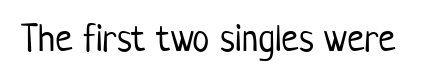
The image shows 39 px light, condensed sans-serif type, upright; set normal letter spacing, not underlined; low stroke contrast and a medium x-height.
